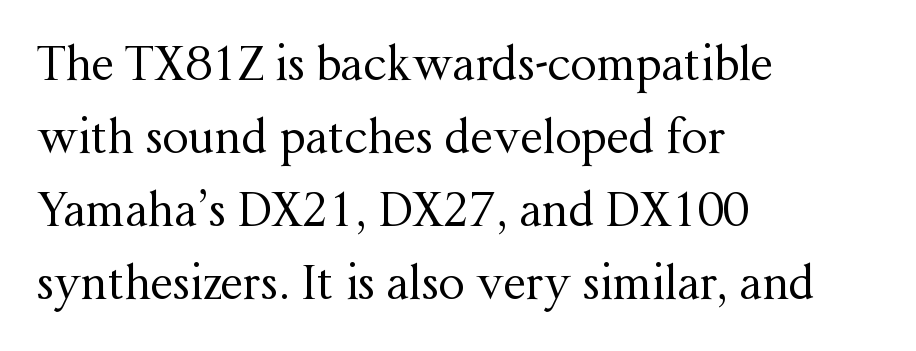
Q: Is the text bold? A: No.
Q: Is the text italic (slanted)? A: No, it is upright.
Q: Is the typeface a serif or a sans-serif typeface? A: Serif.
Q: Is the text underlined? A: No.
Q: How is the paragraph aligned? A: Left-aligned.
Q: Is the spacing between letters normal or unusually wide? A: Normal.
Q: Is the spacing between lines tight, normal or loose? A: Normal.
Q: Width (condensed, normal, or wide)? A: Normal.
Q: Stroke contrast? A: Medium.
Q: x-height? A: Medium.
Q: Monospaced? A: No.
